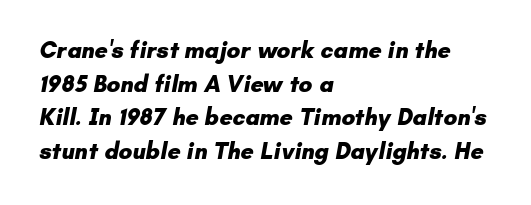
{"bold": "yes", "underline": "no", "align": "left", "line_spacing": "normal", "line_spacing_ratio": 1.46, "letter_spacing": "normal", "letter_spacing_em": 0.0, "glyph_px": 23}
